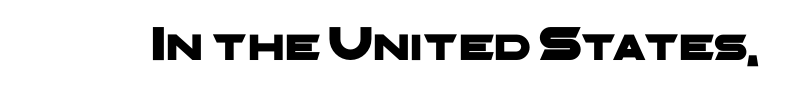
To sum up the face: it is a sans, with no serifs. A typesetter would call this proportional, since set widths differ per character. The foot of each line stays bare and open. In terms of letterspacing, this is plain default setting.
